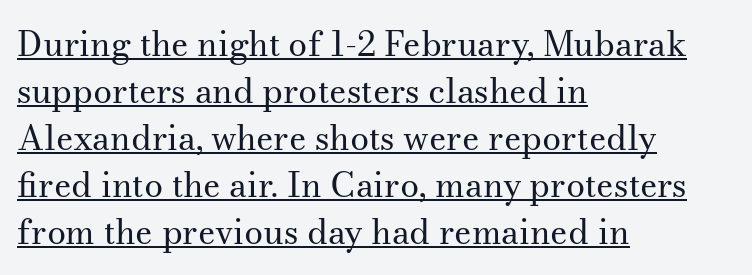
The image shows 34 px regular-weight serif type, upright; set left-aligned, normal line spacing (1.38x), normal letter spacing, underlined; medium stroke contrast and a small x-height.
